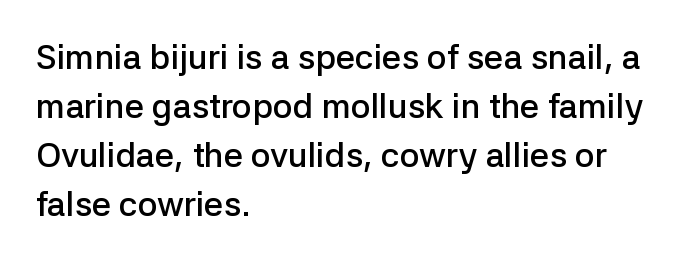
Q: Is the text bold? A: Semi-bold.
Q: Is the text italic (slanted)? A: No, it is upright.
Q: Is the typeface a serif or a sans-serif typeface? A: Sans-serif.
Q: Is the text underlined? A: No.
Q: How is the paragraph aligned? A: Left-aligned.
Q: Is the spacing between letters normal or unusually wide? A: Normal.
Q: Is the spacing between lines tight, normal or loose? A: Normal.
Q: Width (condensed, normal, or wide)? A: Normal.
Q: Stroke contrast? A: Low.
Q: x-height? A: Medium.
Q: Monospaced? A: No.
